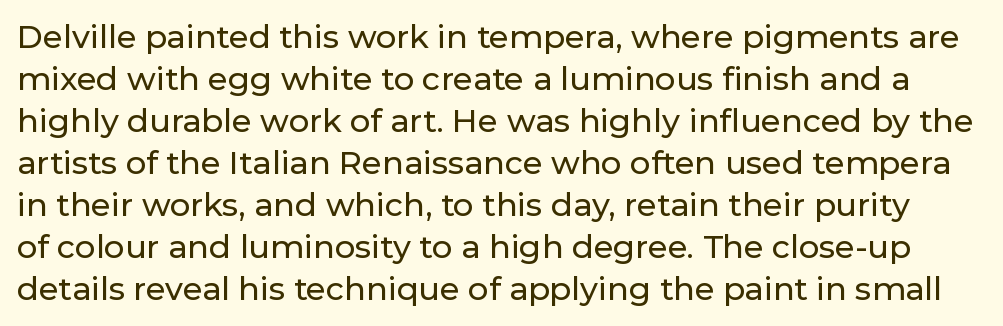
{"serif": "no", "italic": "no", "width": "normal", "stroke_contrast": "low", "x_height": "medium", "monospaced": "no", "underline": "no", "line_spacing": "normal", "line_spacing_ratio": 1.31, "letter_spacing": "normal", "letter_spacing_em": 0.0, "glyph_px": 32}
